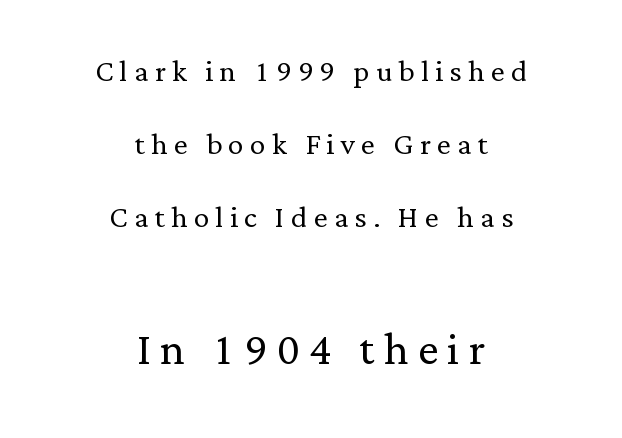
Q: Is the text bold? A: No.
Q: Is the text italic (slanted)? A: No, it is upright.
Q: Is the typeface a serif or a sans-serif typeface? A: Serif.
Q: Is the text underlined? A: No.
Q: How is the paragraph aligned? A: Centered.
Q: Which block of text is set in a larger size, the first (top) or the second (bottom)? A: The second (bottom) one.
Q: Width (condensed, normal, or wide)? A: Normal.
Q: Stroke contrast? A: Low.
Q: x-height? A: Medium.
Q: Monospaced? A: No.
